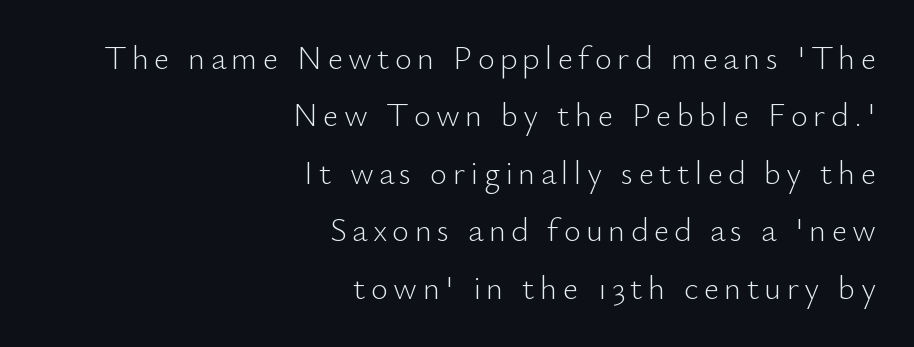
Q: Is the text bold? A: No.
Q: Is the text italic (slanted)? A: No, it is upright.
Q: Is the typeface a serif or a sans-serif typeface? A: Sans-serif.
Q: Is the text underlined? A: No.
Q: How is the paragraph aligned? A: Right-aligned.
Q: Width (condensed, normal, or wide)? A: Normal.
Q: Stroke contrast? A: Low.
Q: x-height? A: Small.
Q: Monospaced? A: No.
